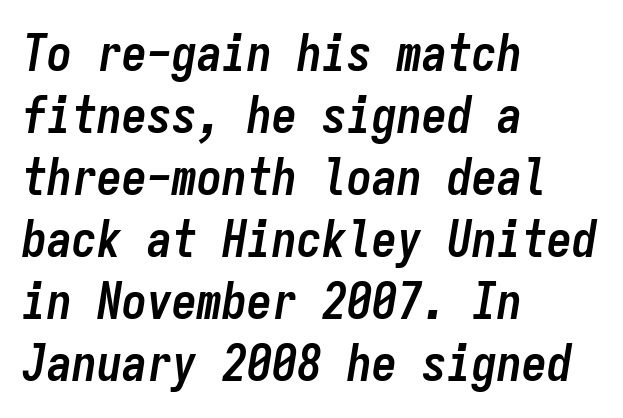
Typographic density is high because the face is bold. The letters march in equal steps, a hallmark of fixed-pitch type. Compared with ordinary roman type, these characters are visibly tilted. Tracking value appears to be zero — textbook default spacing. No word sits above an underline. The setting favours the left margin, as ordinary paragraphs usually do.
